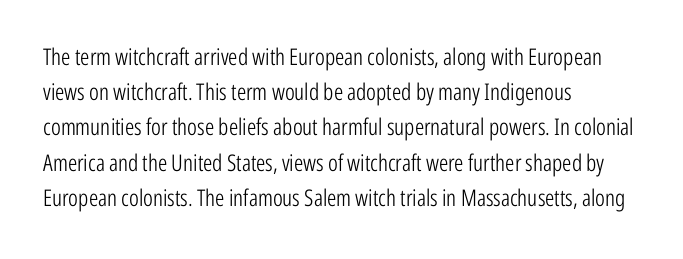
A typesetter would call this leading conventional body-copy spacing. Casual observation: everything's shoved over to the left. Counters stay open thanks to moderate or lighter strokes. The lettering stays uniformly vertical, giving the passage a roman look. No extra tracking has been applied to these lines. The gap between lines stays unmarked.
